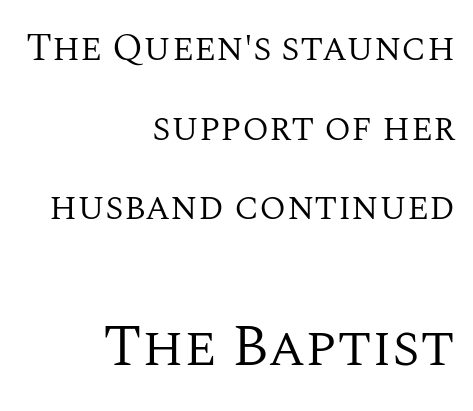
{"serif": "yes", "italic": "no", "bold": "no", "weight": "regular", "width": "normal", "stroke_contrast": "medium", "x_height": "large", "monospaced": "no", "underline": "no", "align": "right", "line_spacing": "loose", "line_spacing_ratio": 2.04, "letter_spacing": "normal", "letter_spacing_em": 0.0, "larger_block": "second", "size_ratio": 1.49, "glyph_px": 58}
